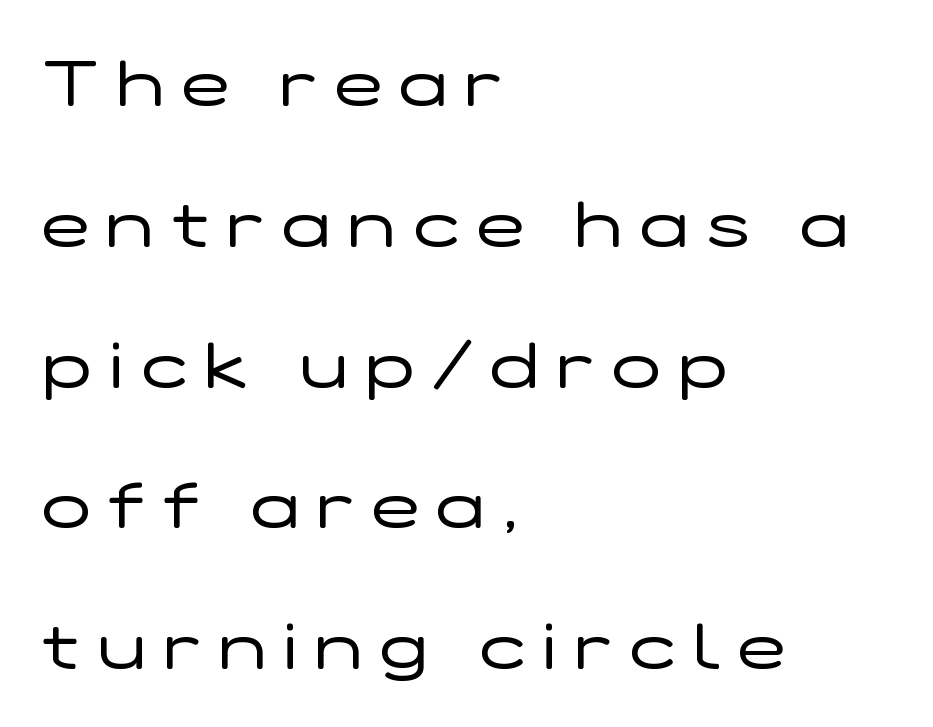
Check the space under the baseline: it is left empty. Every row of glyphs begins at an identical x-position on the left. This sample trades compactness for vertical openness between lines. Grotesque or geometric, the face here clearly has no serifs.
